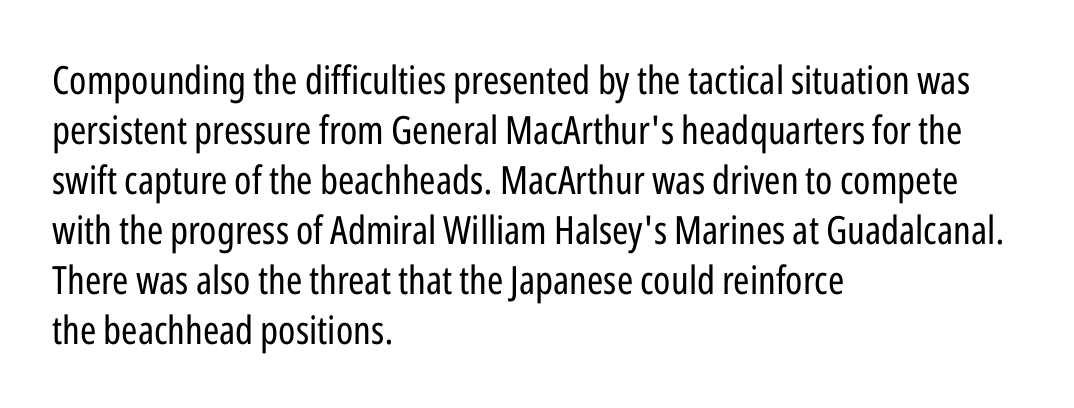
Q: Is the text bold? A: No.
Q: Is the text italic (slanted)? A: No, it is upright.
Q: Is the typeface a serif or a sans-serif typeface? A: Sans-serif.
Q: Is the text underlined? A: No.
Q: How is the paragraph aligned? A: Left-aligned.
Q: Is the spacing between letters normal or unusually wide? A: Normal.
Q: Is the spacing between lines tight, normal or loose? A: Normal.
Q: Width (condensed, normal, or wide)? A: Condensed.
Q: Stroke contrast? A: Low.
Q: x-height? A: Medium.
Q: Monospaced? A: No.
